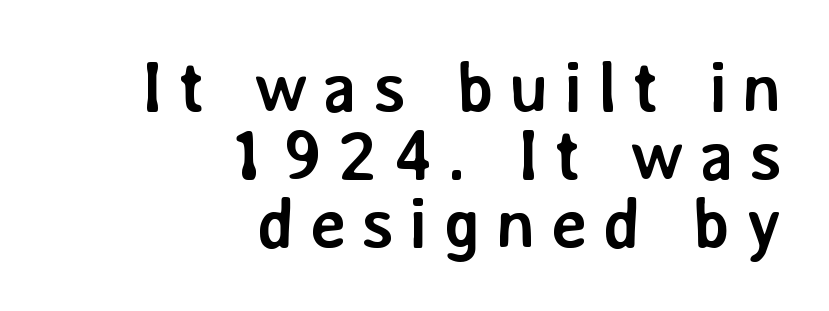
The letters are spread apart with noticeably loose tracking. Casual observation: everything's shoved over to the right. The type sits square on the baseline with zero lean. Cramped leading.
